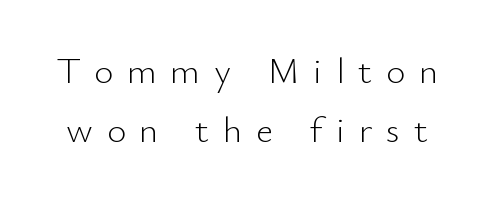
The image shows 37 px light sans-serif type, upright; set normal line spacing (1.6x), unusually wide letter spacing (+0.37 em), not underlined; low stroke contrast and a small x-height.
